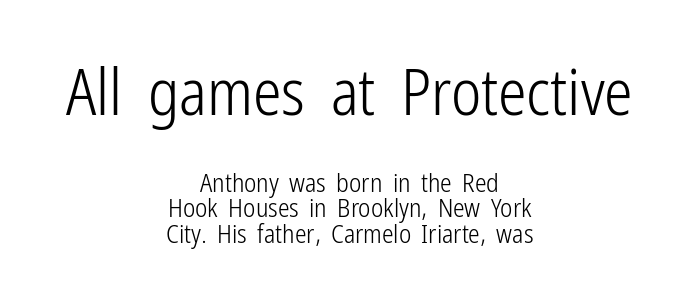
The space beneath each line is pristine and unruled. The passage shown is typed in a proportional face where columns would drift. Honestly, the letter spacing is just normal — you wouldn't notice it. A student would notice the top passage is typeset larger than what follows. Compared with a typical body face, this is equally light or lighter still. In terms of letterform style, serifs are entirely absent.
